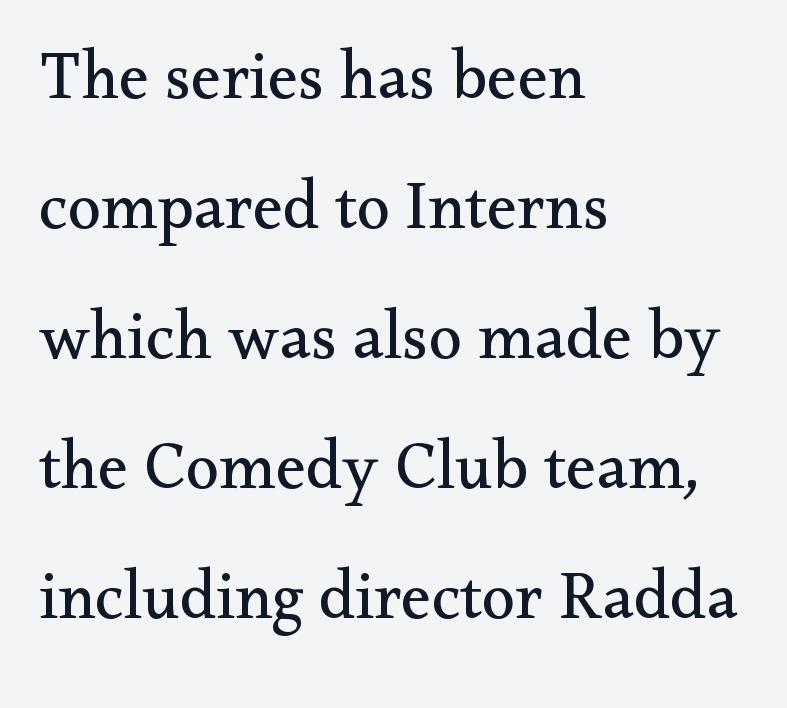
Q: Is the text bold? A: No.
Q: Is the text italic (slanted)? A: No, it is upright.
Q: Is the typeface a serif or a sans-serif typeface? A: Serif.
Q: Is the text underlined? A: No.
Q: How is the paragraph aligned? A: Left-aligned.
Q: Is the spacing between letters normal or unusually wide? A: Normal.
Q: Is the spacing between lines tight, normal or loose? A: Loose.
Q: Width (condensed, normal, or wide)? A: Normal.
Q: Stroke contrast? A: Medium.
Q: x-height? A: Small.
Q: Monospaced? A: No.
